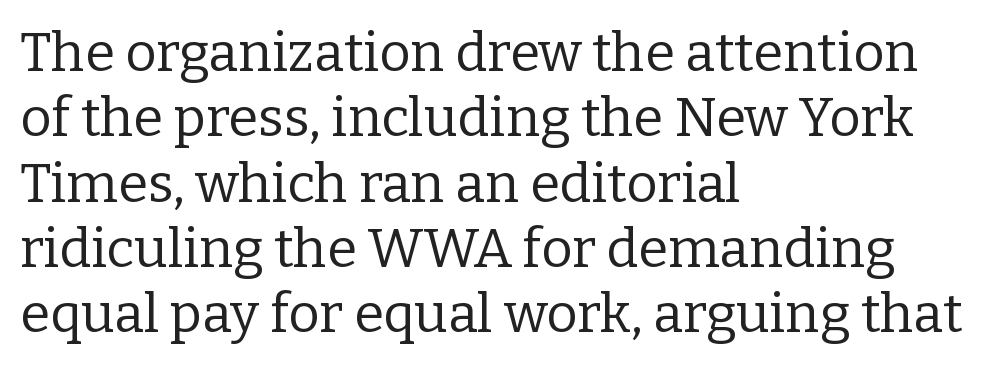
{"serif": "yes", "italic": "no", "bold": "no", "weight": "regular", "width": "normal", "stroke_contrast": "low", "x_height": "medium", "monospaced": "no", "underline": "no", "align": "left", "line_spacing_ratio": 1.21, "letter_spacing": "normal", "letter_spacing_em": 0.0, "glyph_px": 54}
